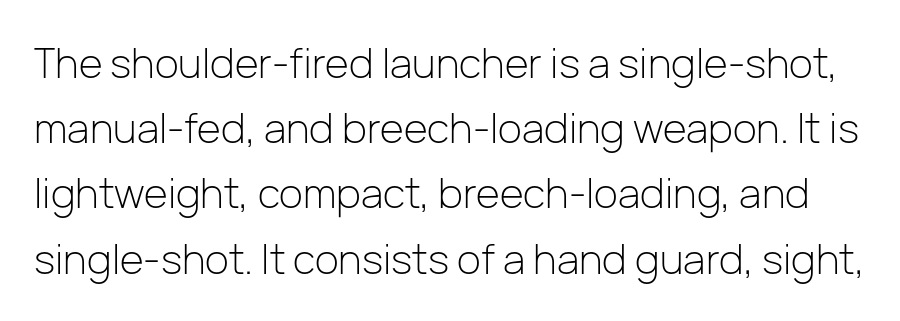
Decoration check: the copy has no underline. The strokes carry an ordinary text weight at most. Notice how the stems are strictly vertical — no italics here. This sample keeps an unexceptional amount of space between lines. Serifs: no, the terminals of the letterforms are clean. There is no visible air inserted between adjacent glyphs.
